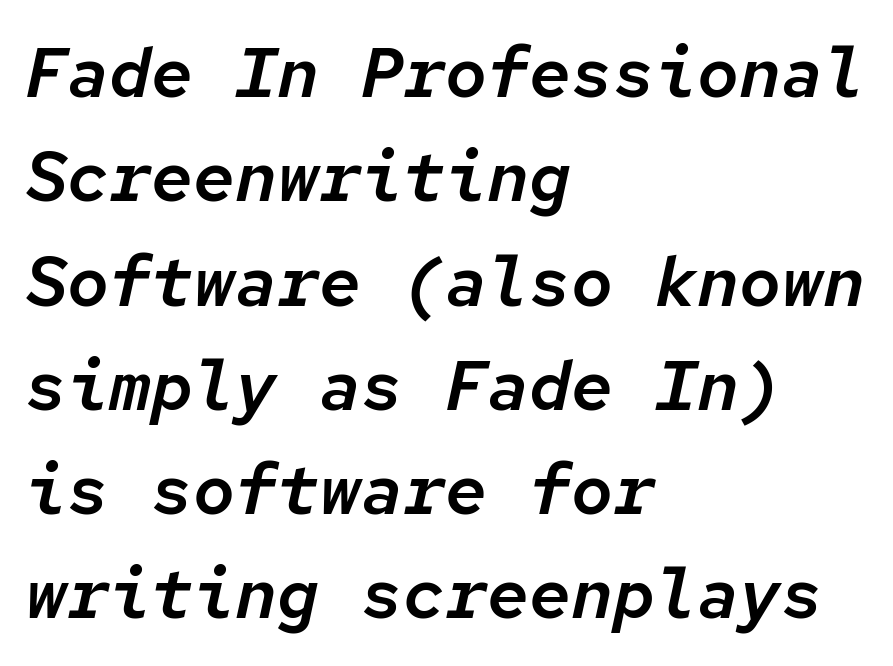
Q: Is the text italic (slanted)? A: Yes, it leans right by about 12 degrees.
Q: Is the text underlined? A: No.
Q: How is the paragraph aligned? A: Left-aligned.
Q: Is the spacing between letters normal or unusually wide? A: Normal.
Q: Is the spacing between lines tight, normal or loose? A: Normal.
Q: Width (condensed, normal, or wide)? A: Normal.
Q: Stroke contrast? A: Low.
Q: x-height? A: Medium.
Q: Monospaced? A: Yes.
